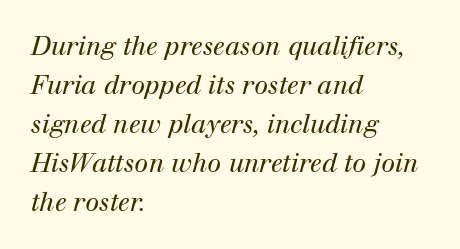
{"italic": "yes", "lean": "right", "slant_degrees": 12, "bold": "no", "underline": "no", "align": "left", "line_spacing": "normal", "line_spacing_ratio": 1.56, "letter_spacing": "normal", "letter_spacing_em": 0.0, "glyph_px": 25}
